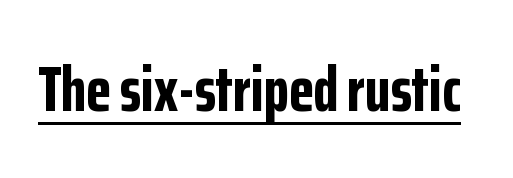
Q: Is the text bold? A: Yes.
Q: Is the text italic (slanted)? A: No, it is upright.
Q: Is the typeface a serif or a sans-serif typeface? A: Sans-serif.
Q: Is the text underlined? A: Yes.
Q: Is the spacing between letters normal or unusually wide? A: Normal.
Q: Width (condensed, normal, or wide)? A: Condensed.
Q: Stroke contrast? A: Low.
Q: x-height? A: Medium.
Q: Monospaced? A: No.
